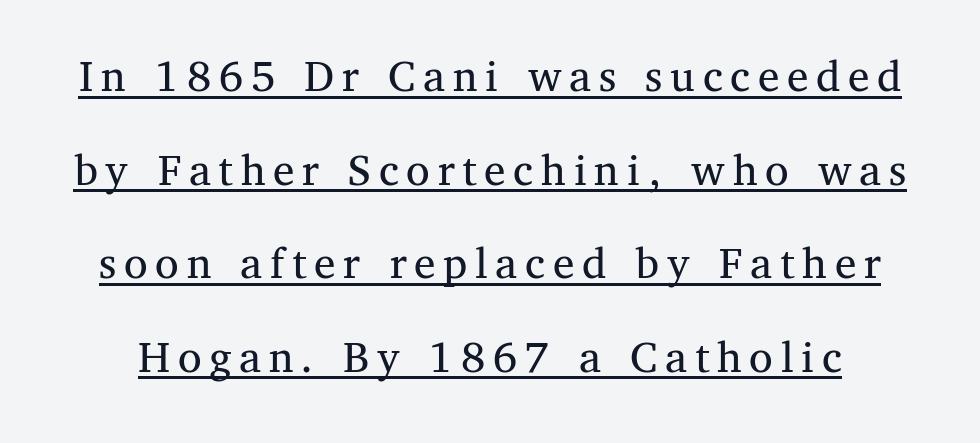
The image shows 48 px regular-weight serif type, upright; set loose line spacing (1.95x), underlined; medium stroke contrast and a medium x-height.
